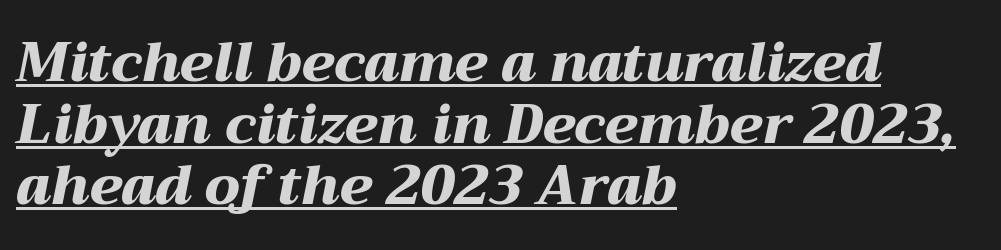
Proportional: the letters do not fall into vertical columns. On the weight axis this lands at bold, roughly 700. Would a proofreader flag this as italicized? Yes. Reading down the column, the eye jumps only a short way to each next line. Tracking here is standard; glyphs follow each other at the usual distance.
